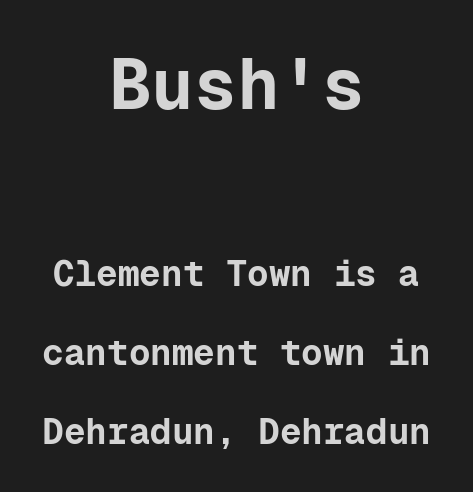
The image shows 71 px bold sans-serif type, upright, monospaced; set centered, loose line spacing (2.19x), normal letter spacing, not underlined; the first (top) block is 1.97x larger; low stroke contrast and a medium x-height.
